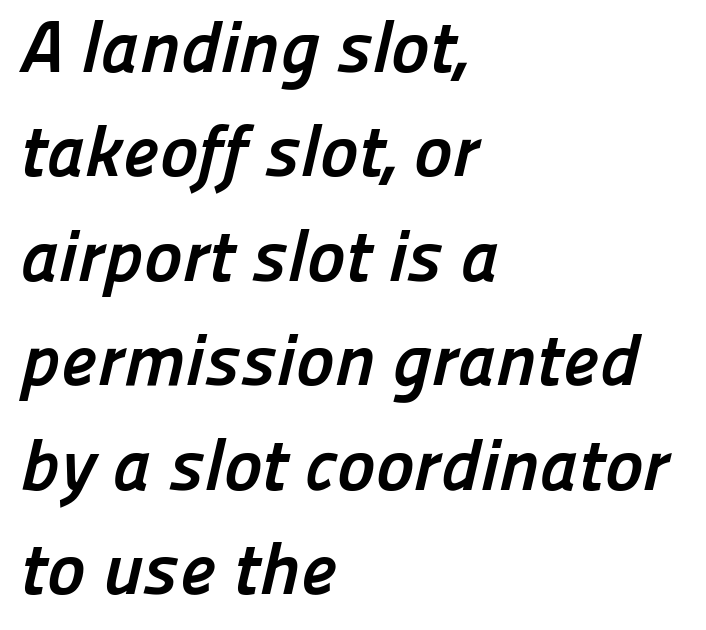
The image shows 73 px semibold sans-serif type; set left-aligned, normal line spacing (1.43x), normal letter spacing, not underlined; low stroke contrast and a medium x-height.
